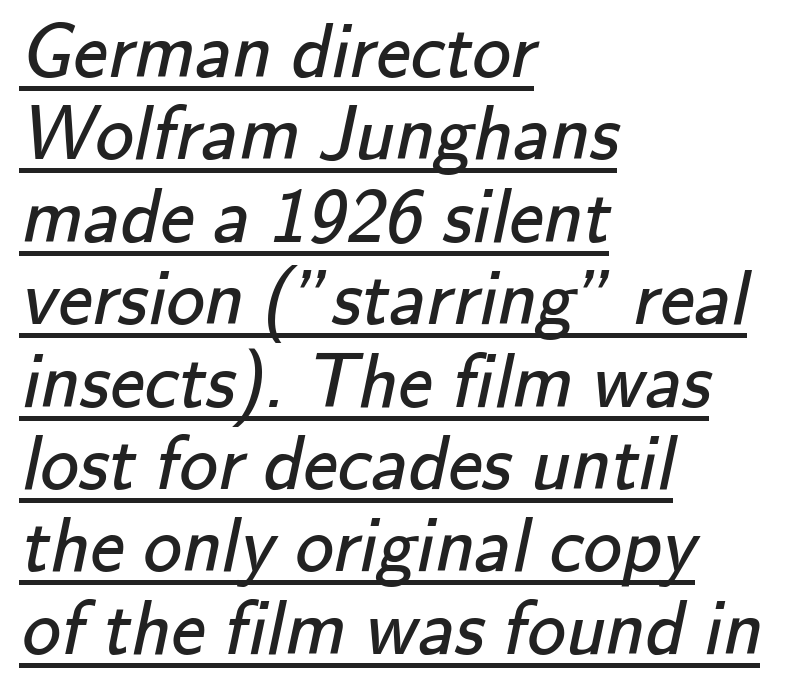
The words here are underlined. You could call the tracking neutral — neither tight nor loose. The paragraph has a hard left edge and a soft right edge. Do the characters align in a grid? No, the font is proportional. The font sits on the lighter half of the weight spectrum, regular included.
